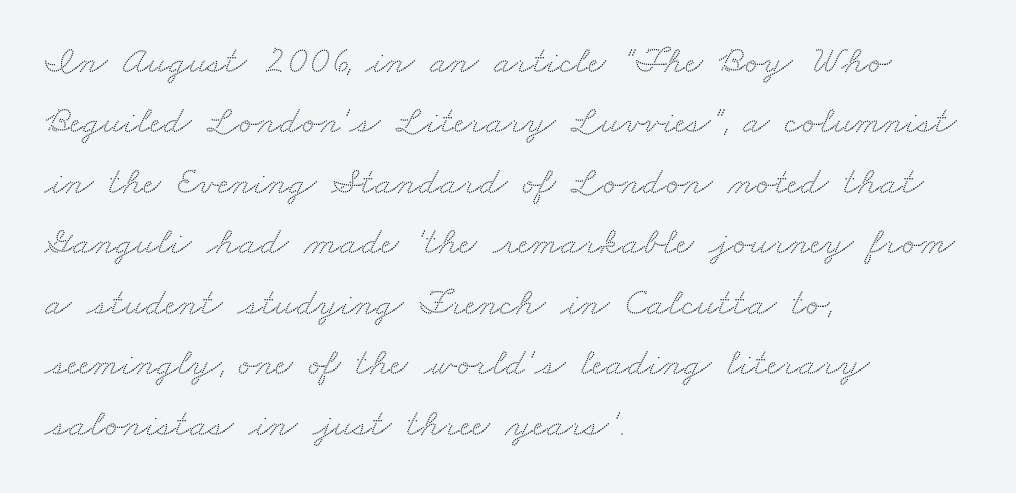
The image shows 39 px wide serif type; set left-aligned, normal line spacing (1.55x), normal letter spacing, not underlined; medium stroke contrast and a small x-height.
